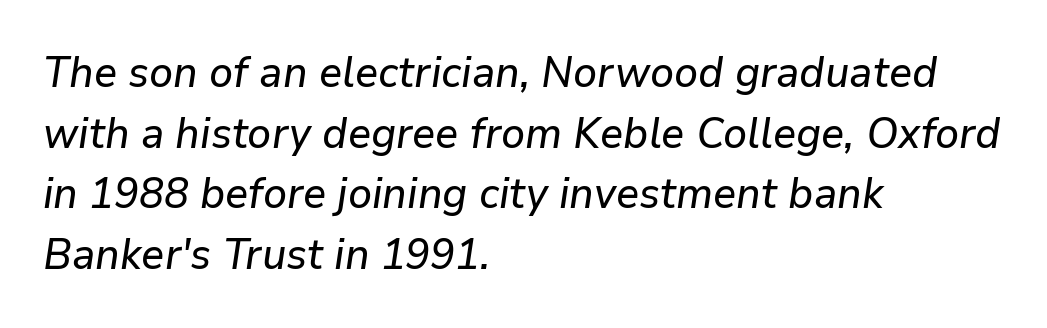
The image shows 43 px text type, italic (leaning right); set left-aligned, normal line spacing (1.41x), normal letter spacing, not underlined; low stroke contrast and a medium x-height.
